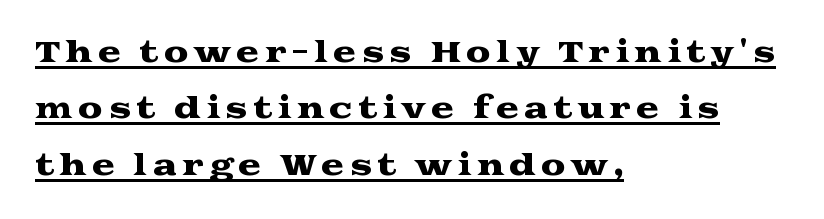
{"serif": "yes", "italic": "no", "width": "wide", "stroke_contrast": "medium", "x_height": "medium", "monospaced": "no", "underline": "yes", "align": "left", "line_spacing": "loose", "line_spacing_ratio": 2.01, "glyph_px": 28}
